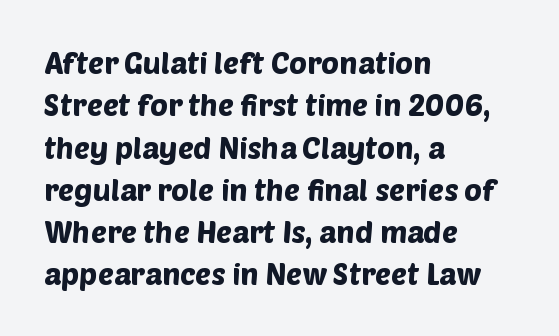
{"serif": "no", "width": "normal", "stroke_contrast": "low", "x_height": "large", "monospaced": "no", "underline": "no", "align": "left", "line_spacing": "normal", "line_spacing_ratio": 1.41, "letter_spacing": "normal", "letter_spacing_em": 0.0, "glyph_px": 30}
